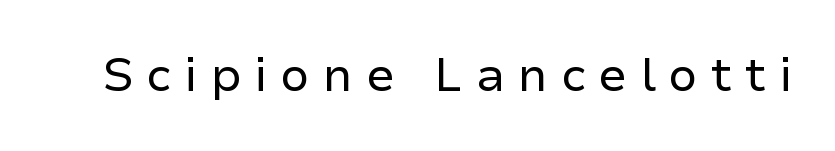
The rendering uses natural spacing where letterforms have individual widths. Do the letters lean? They stand straight. Stroke terminals: plain, sans-serif. Letter spacing: wide.
